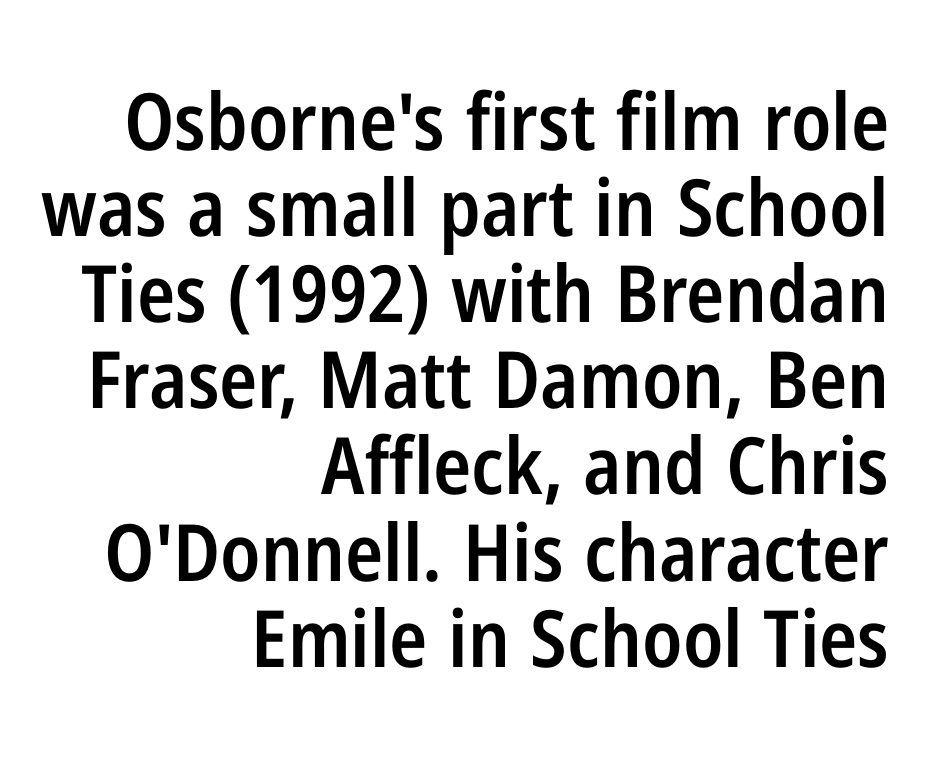
Q: Is the text bold? A: Semi-bold.
Q: Is the text italic (slanted)? A: No, it is upright.
Q: Is the typeface a serif or a sans-serif typeface? A: Sans-serif.
Q: Is the text underlined? A: No.
Q: How is the paragraph aligned? A: Right-aligned.
Q: Is the spacing between letters normal or unusually wide? A: Normal.
Q: Is the spacing between lines tight, normal or loose? A: Tight.
Q: Width (condensed, normal, or wide)? A: Condensed.
Q: Stroke contrast? A: Low.
Q: x-height? A: Medium.
Q: Monospaced? A: No.
